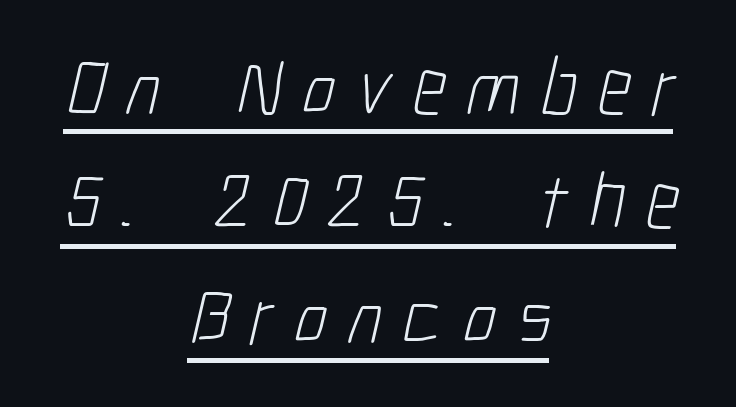
Q: Is the text bold? A: No.
Q: Is the typeface a serif or a sans-serif typeface? A: Sans-serif.
Q: Is the text underlined? A: Yes.
Q: How is the paragraph aligned? A: Centered.
Q: Is the spacing between letters normal or unusually wide? A: Unusually wide.
Q: Is the spacing between lines tight, normal or loose? A: Normal.
Q: Width (condensed, normal, or wide)? A: Condensed.
Q: Stroke contrast? A: Low.
Q: x-height? A: Medium.
Q: Monospaced? A: No.
